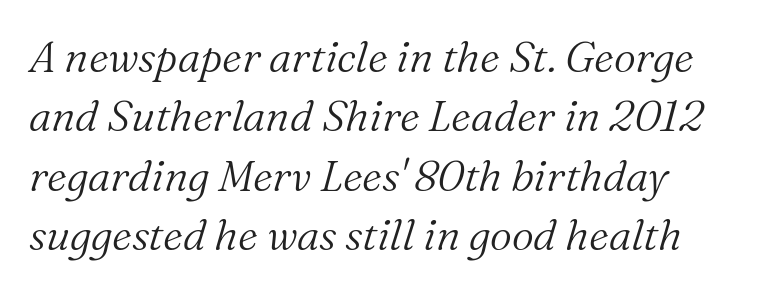
The image shows 43 px light serif type, italic (leaning right); set normal line spacing (1.38x), normal letter spacing, not underlined; medium stroke contrast and a medium x-height.
